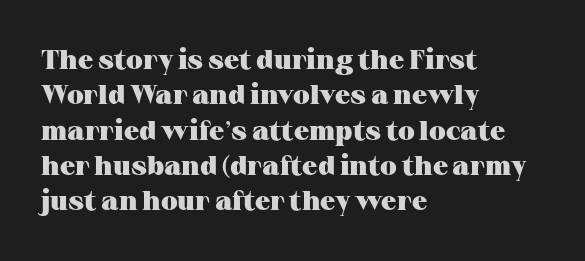
The image shows 27 px bold type, upright; set left-aligned, normal line spacing (1.31x), normal letter spacing, not underlined.
